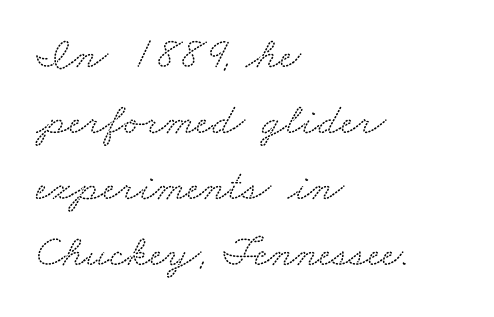
The image shows 45 px wide serif type; set left-aligned, normal line spacing (1.47x), normal letter spacing, not underlined; low stroke contrast and a small x-height.
